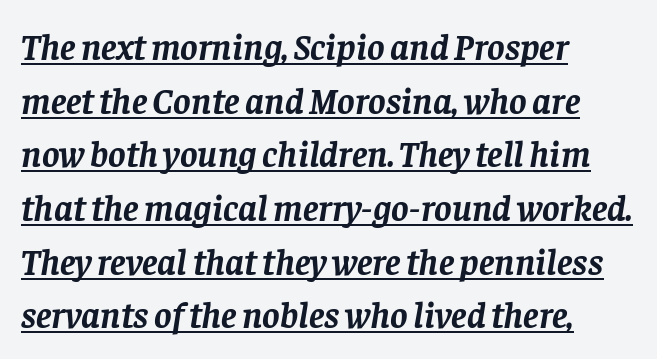
The image shows 37 px semibold serif type, italic (leaning right); set left-aligned, normal line spacing (1.45x), normal letter spacing, underlined; low stroke contrast and a large x-height.
